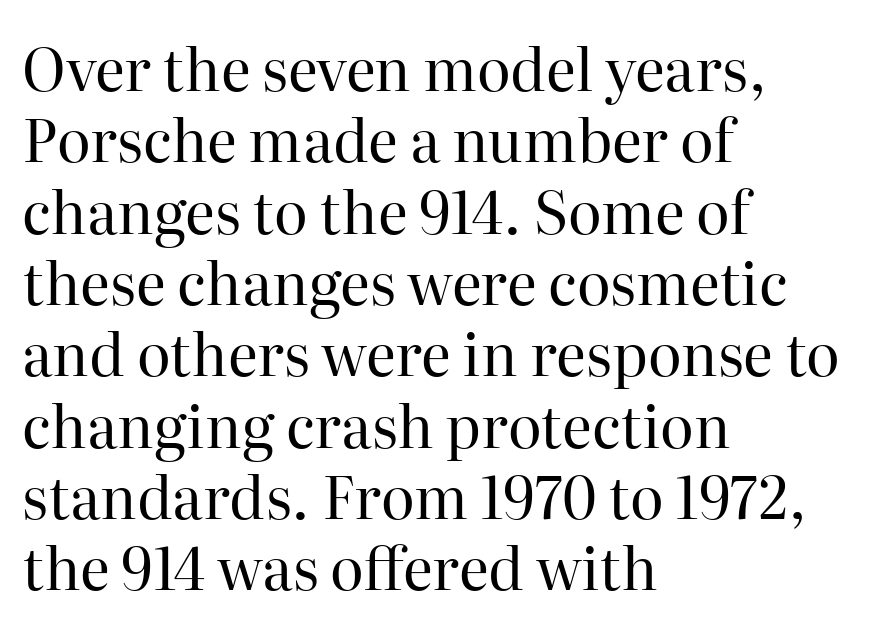
Q: Is the text bold? A: No.
Q: Is the text italic (slanted)? A: No, it is upright.
Q: Is the typeface a serif or a sans-serif typeface? A: Serif.
Q: Is the text underlined? A: No.
Q: How is the paragraph aligned? A: Left-aligned.
Q: Is the spacing between letters normal or unusually wide? A: Normal.
Q: Width (condensed, normal, or wide)? A: Normal.
Q: Stroke contrast? A: High.
Q: x-height? A: Medium.
Q: Monospaced? A: No.
